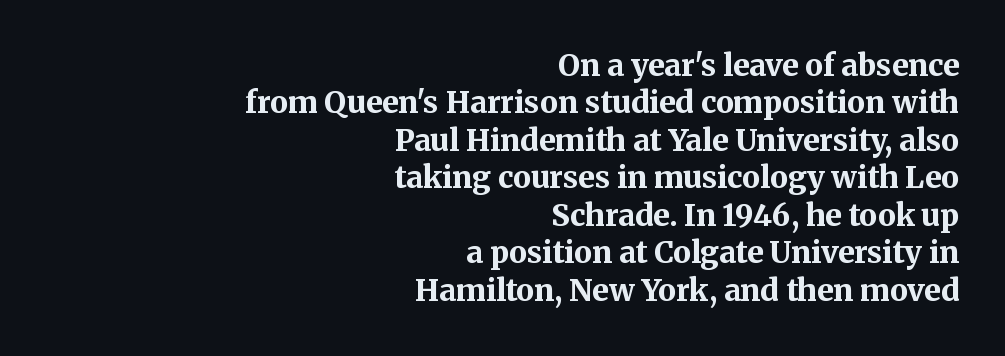
{"serif": "yes", "italic": "no", "bold": "yes", "weight": "bold", "width": "normal", "stroke_contrast": "medium", "x_height": "medium", "monospaced": "no", "underline": "no", "align": "right", "line_spacing": "normal", "line_spacing_ratio": 1.25, "letter_spacing": "normal", "letter_spacing_em": 0.0, "glyph_px": 30}
